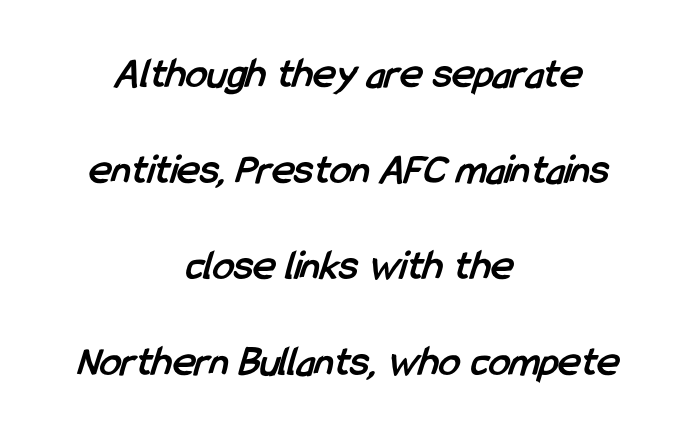
The image shows 43 px semibold, condensed sans-serif type; set centered, loose line spacing (2.23x), normal letter spacing, not underlined; low stroke contrast and a medium x-height.
